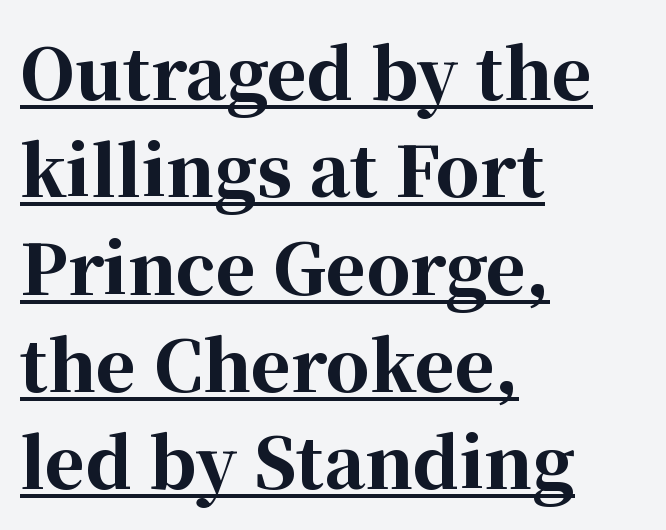
{"serif": "yes", "italic": "no", "bold": "yes", "weight": "bold", "width": "normal", "stroke_contrast": "high", "x_height": "medium", "monospaced": "no", "underline": "yes", "align": "left", "line_spacing": "normal", "line_spacing_ratio": 1.41, "letter_spacing": "normal", "letter_spacing_em": 0.0, "glyph_px": 69}
